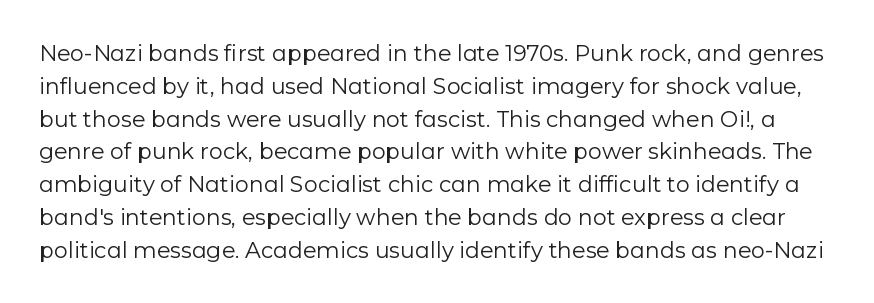
Q: Is the text bold? A: No.
Q: Is the text italic (slanted)? A: No, it is upright.
Q: Is the text underlined? A: No.
Q: Is the spacing between letters normal or unusually wide? A: Normal.
Q: Is the spacing between lines tight, normal or loose? A: Normal.
